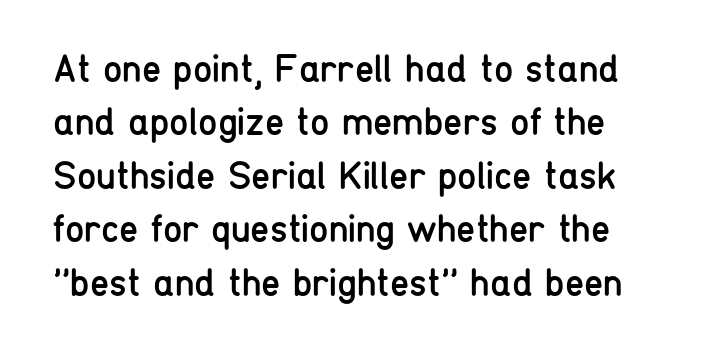
Nothing sits at the stroke ends, so this counts as sans-serif. Weight: regular or lighter. Vertical strokes here are truly vertical. The block of text has a typical density, with ordinary space between rows. This sample has the flowing, uneven cadence of proportional lettering.
